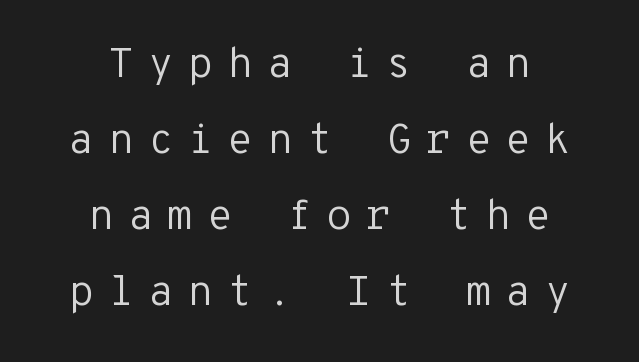
The image shows 42 px regular-weight sans-serif type, upright, monospaced; set centered, line spacing 1.81x, unusually wide letter spacing (+0.33 em), not underlined; low stroke contrast and a medium x-height.
